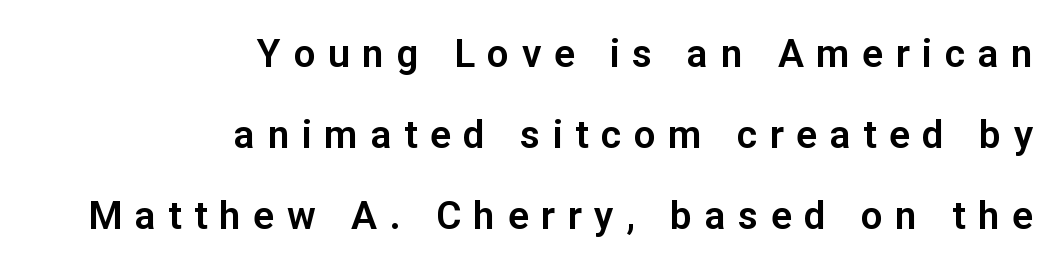
The image shows 39 px sans-serif type, upright; set right-aligned, loose line spacing (2.08x), unusually wide letter spacing (+0.32 em), not underlined; low stroke contrast and a medium x-height.
